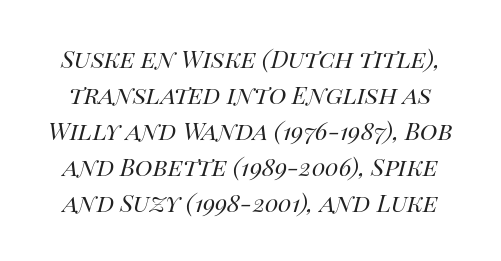
{"italic": "yes", "lean": "right", "slant_degrees": 14, "bold": "no", "underline": "no", "line_spacing": "normal", "line_spacing_ratio": 1.5, "letter_spacing": "normal", "letter_spacing_em": 0.0, "glyph_px": 24}
